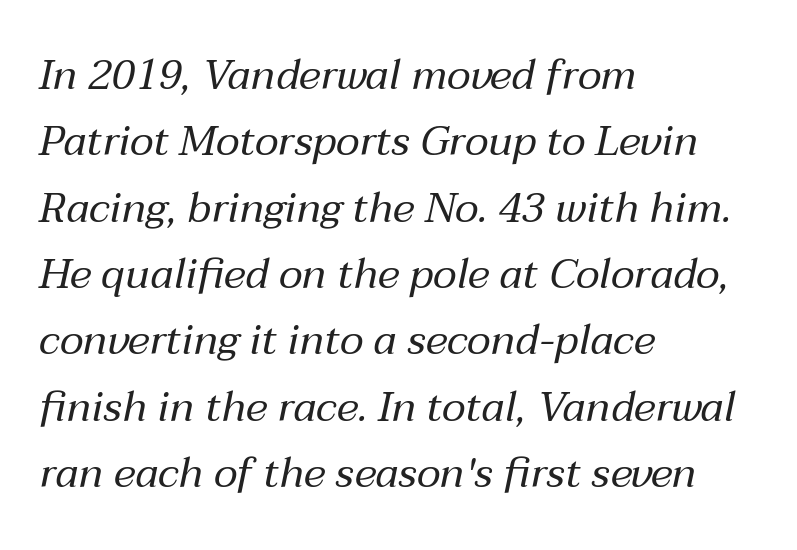
{"italic": "yes", "lean": "right", "slant_degrees": 12, "bold": "no", "weight": "regular", "width": "normal", "stroke_contrast": "medium", "x_height": "medium", "monospaced": "no", "underline": "no", "align": "left", "line_spacing": "normal", "line_spacing_ratio": 1.58, "letter_spacing": "normal", "letter_spacing_em": 0.0, "glyph_px": 42}
